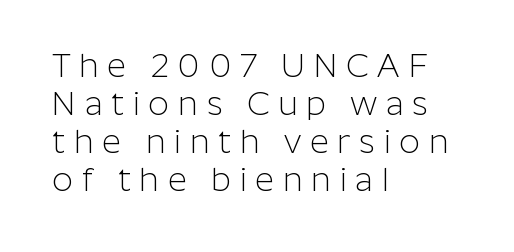
What kind of face is this? One without serifs — a sans. A typesetter would call this heavily tracked-out type. Weight: regular or lighter. Quick note: not italic, upright. This sample trades vertical openness for compactness between lines. The passage is arranged the way most books set body copy — flush left.
